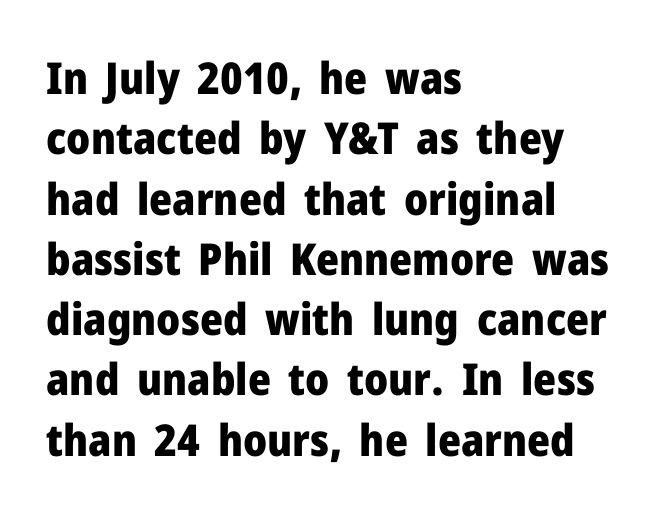
Q: Is the text bold? A: Yes.
Q: Is the text italic (slanted)? A: No, it is upright.
Q: Is the typeface a serif or a sans-serif typeface? A: Sans-serif.
Q: Is the text underlined? A: No.
Q: How is the paragraph aligned? A: Left-aligned.
Q: Is the spacing between letters normal or unusually wide? A: Normal.
Q: Is the spacing between lines tight, normal or loose? A: Normal.
Q: Width (condensed, normal, or wide)? A: Normal.
Q: Stroke contrast? A: Low.
Q: x-height? A: Medium.
Q: Monospaced? A: No.
